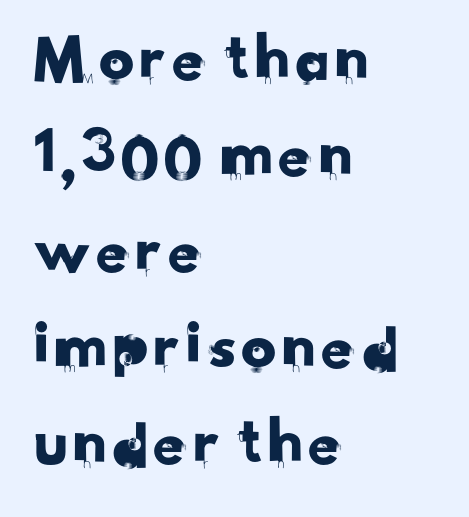
The image shows 70 px sans-serif type; set left-aligned, normal line spacing (1.37x), normal letter spacing, not underlined; low stroke contrast and a small x-height.
